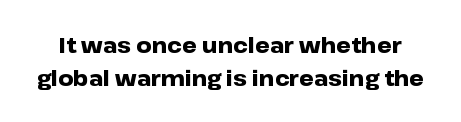
Q: Is the text bold? A: Yes.
Q: Is the text italic (slanted)? A: No, it is upright.
Q: Is the text underlined? A: No.
Q: Is the spacing between letters normal or unusually wide? A: Normal.
Q: Is the spacing between lines tight, normal or loose? A: Normal.
